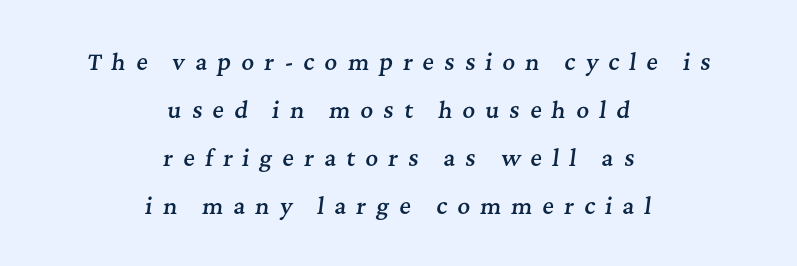
This sample is center-justified, so both line endings float freely. The strip under each line holds only bare page. Horizontal bands of white between lines are thick stripes. Every character sits at an angle, as italics do. Spacing between characters has been opened up far beyond the box default.
